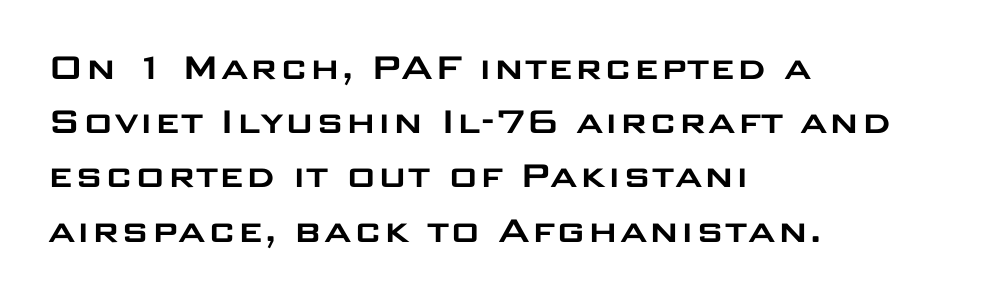
The image shows 42 px wide sans-serif type, upright; set left-aligned, normal line spacing (1.29x), normal letter spacing, not underlined; low stroke contrast and a large x-height.
